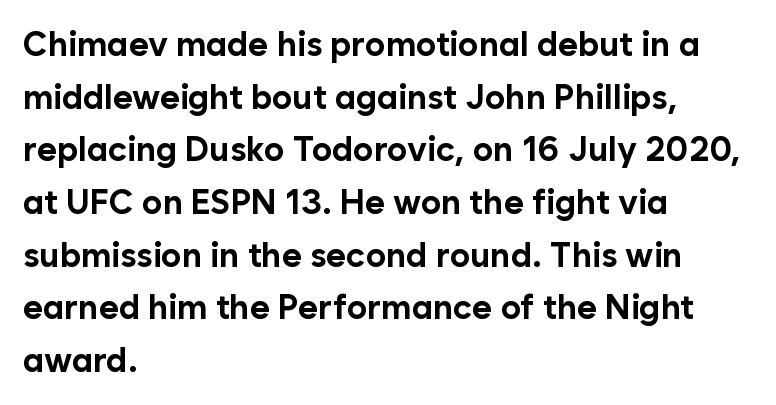
The image shows 34 px bold sans-serif type, upright; set left-aligned, normal line spacing (1.55x), normal letter spacing, not underlined; low stroke contrast and a medium x-height.
